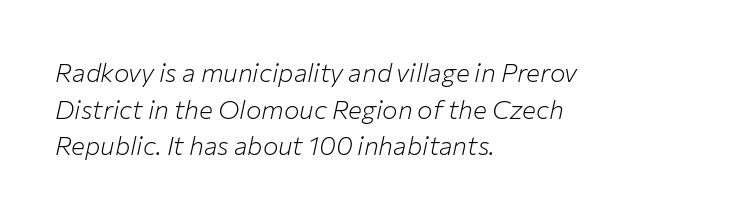
The image shows 26 px text type, italic (leaning right); set left-aligned, normal line spacing (1.41x), normal letter spacing, not underlined.
